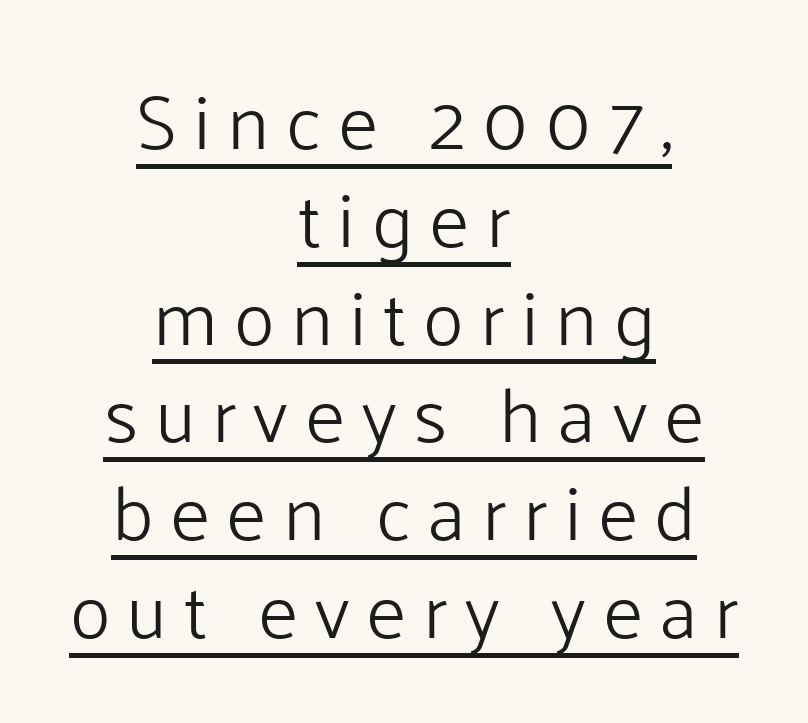
The image shows 77 px light sans-serif type, upright; set centered, normal line spacing (1.27x), unusually wide letter spacing (+0.21 em), underlined; low stroke contrast and a medium x-height.
